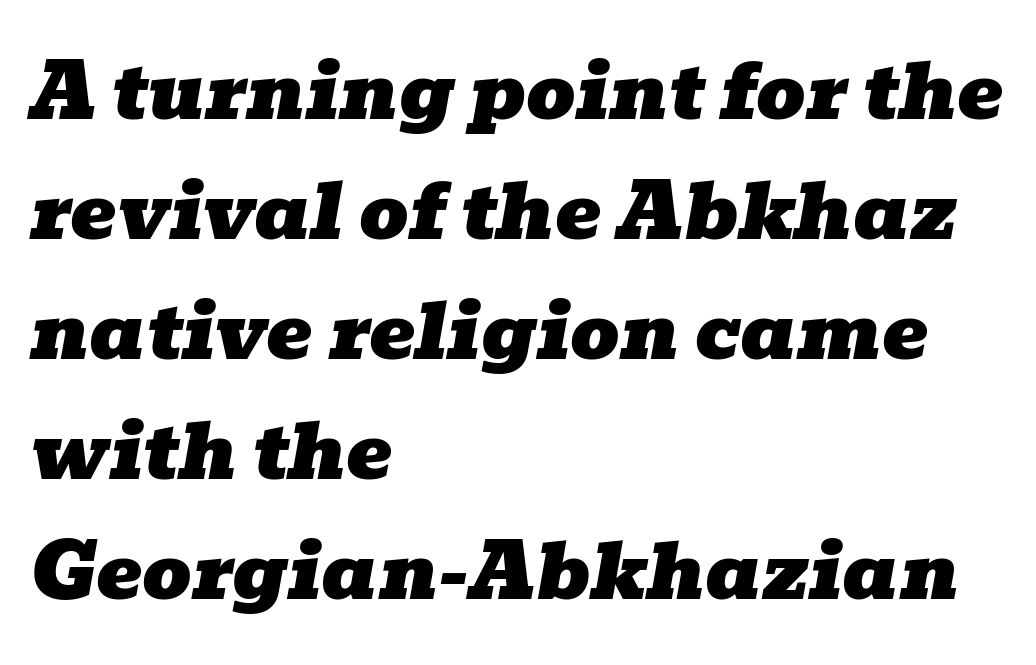
{"serif": "yes", "italic": "yes", "lean": "right", "slant_degrees": 10, "width": "wide", "stroke_contrast": "low", "x_height": "medium", "monospaced": "no", "underline": "no", "align": "left", "line_spacing": "normal", "line_spacing_ratio": 1.56, "letter_spacing": "normal", "letter_spacing_em": 0.0, "glyph_px": 77}
